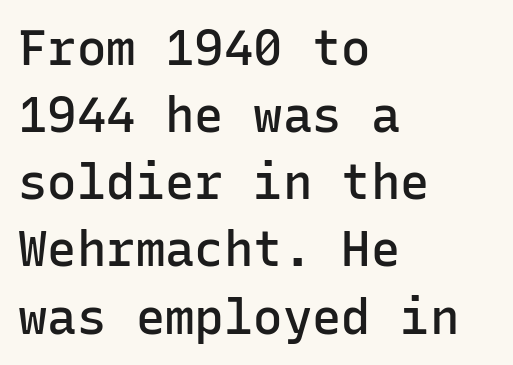
{"serif": "no", "italic": "no", "bold": "semi", "weight": "semibold", "width": "normal", "stroke_contrast": "low", "x_height": "medium", "monospaced": "yes", "underline": "no", "align": "left", "line_spacing": "normal", "line_spacing_ratio": 1.37, "letter_spacing": "normal", "letter_spacing_em": 0.0, "glyph_px": 49}
